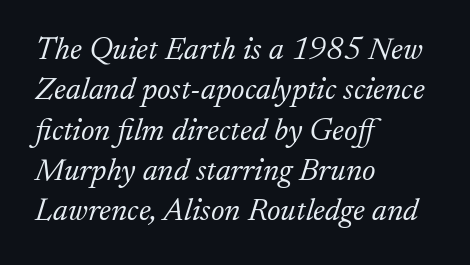
Q: Is the text bold? A: No.
Q: Is the text italic (slanted)? A: Yes, it leans right by about 17 degrees.
Q: Is the typeface a serif or a sans-serif typeface? A: Serif.
Q: Is the text underlined? A: No.
Q: How is the paragraph aligned? A: Left-aligned.
Q: Is the spacing between letters normal or unusually wide? A: Normal.
Q: Is the spacing between lines tight, normal or loose? A: Normal.
Q: Width (condensed, normal, or wide)? A: Normal.
Q: Stroke contrast? A: Low.
Q: x-height? A: Small.
Q: Monospaced? A: No.
